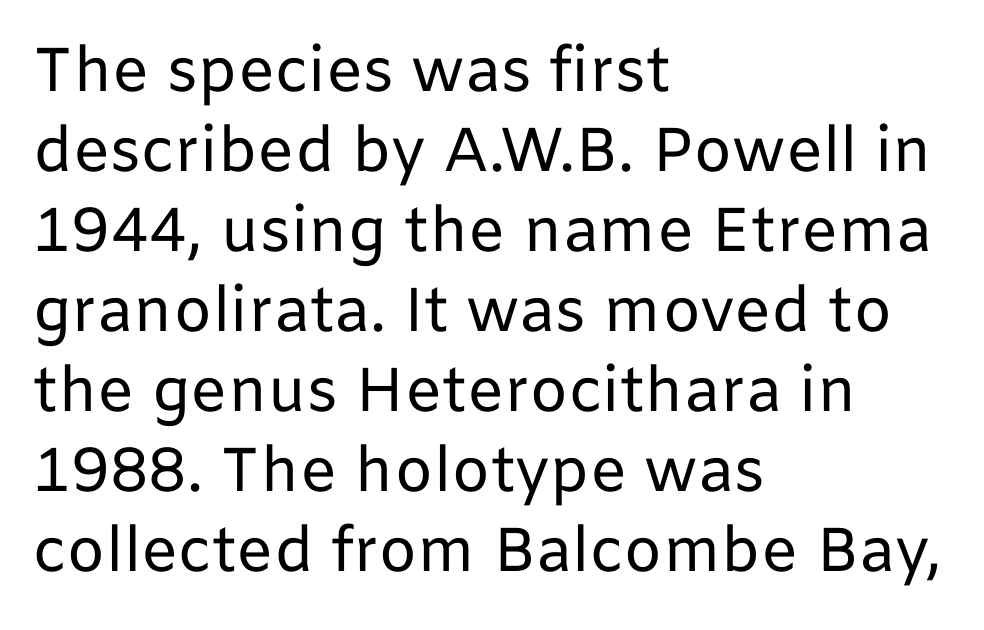
Q: Is the text bold? A: No.
Q: Is the text italic (slanted)? A: No, it is upright.
Q: Is the typeface a serif or a sans-serif typeface? A: Sans-serif.
Q: Is the text underlined? A: No.
Q: How is the paragraph aligned? A: Left-aligned.
Q: Is the spacing between letters normal or unusually wide? A: Normal.
Q: Is the spacing between lines tight, normal or loose? A: Normal.
Q: Width (condensed, normal, or wide)? A: Normal.
Q: Stroke contrast? A: Low.
Q: x-height? A: Medium.
Q: Monospaced? A: No.
